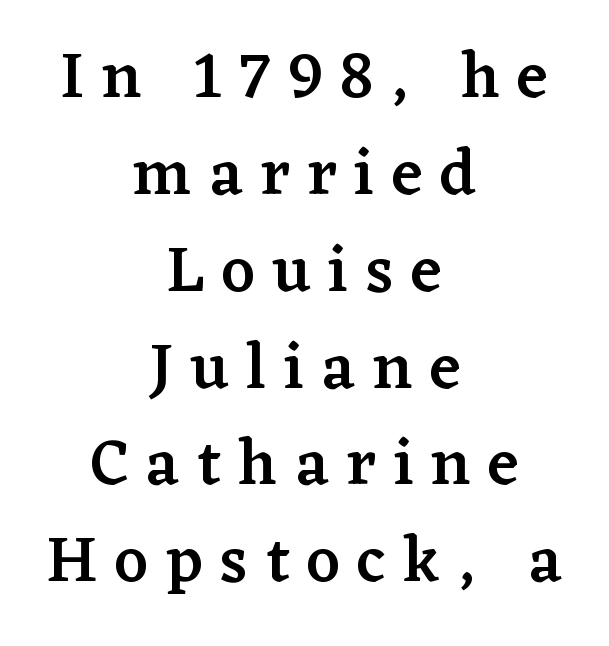
Quick note: interline space is typical. The passage shown is typed in a proportional face where columns would drift. There is plenty of visible air inserted between adjacent glyphs. Typeset on center — no edge is straight. The font's upright variant was chosen for this text.
